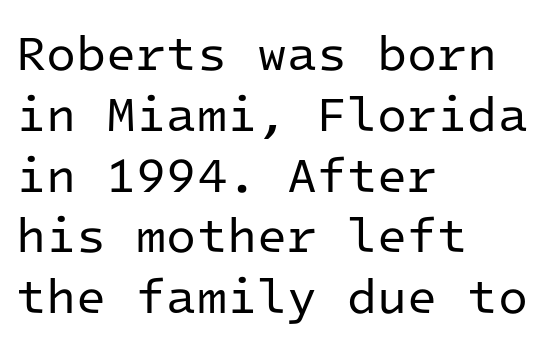
{"serif": "no", "italic": "no", "bold": "no", "weight": "regular", "width": "normal", "stroke_contrast": "low", "x_height": "medium", "monospaced": "yes", "underline": "no", "align": "left", "line_spacing_ratio": 1.24, "letter_spacing": "normal", "letter_spacing_em": 0.0, "glyph_px": 49}
